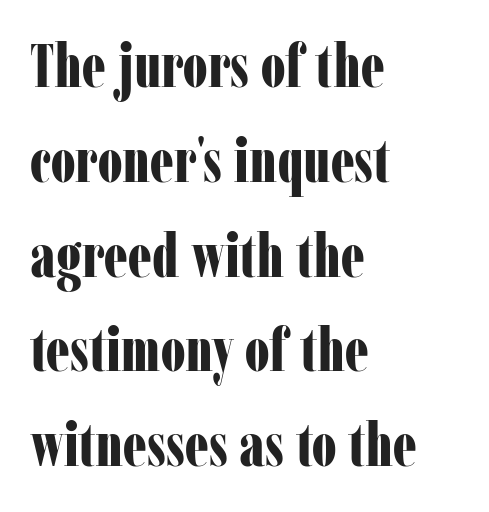
The space beneath each line is pristine and unruled. This sample uses plain, unmodified letter spacing. Character widths vary here, with narrow letters taking less room than wide ones. A classic flush-left, rag-right setting is used for this passage. Does the weight exceed regular? Yes, all the way to bold. The block of text has a typical density, with ordinary space between rows.
